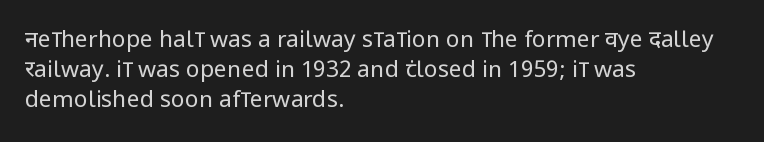
Q: Is the text bold? A: No.
Q: Is the text italic (slanted)? A: No, it is upright.
Q: Is the text underlined? A: No.
Q: How is the paragraph aligned? A: Left-aligned.
Q: Is the spacing between letters normal or unusually wide? A: Normal.
Q: Is the spacing between lines tight, normal or loose? A: Normal.
